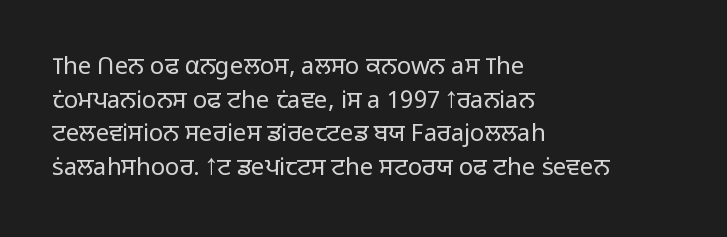
The image shows 24 px text type, upright; set left-aligned, normal line spacing (1.4x), normal letter spacing, not underlined.
